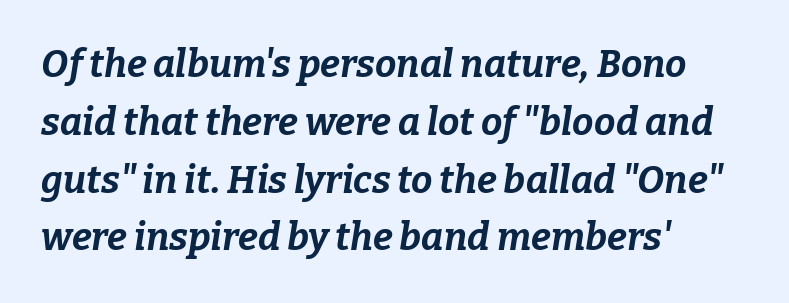
{"italic": "yes", "lean": "right", "slant_degrees": 9, "bold": "yes", "weight": "bold", "width": "normal", "stroke_contrast": "low", "x_height": "medium", "monospaced": "no", "underline": "no", "align": "left", "line_spacing": "normal", "line_spacing_ratio": 1.52, "letter_spacing": "normal", "letter_spacing_em": 0.0, "glyph_px": 38}
